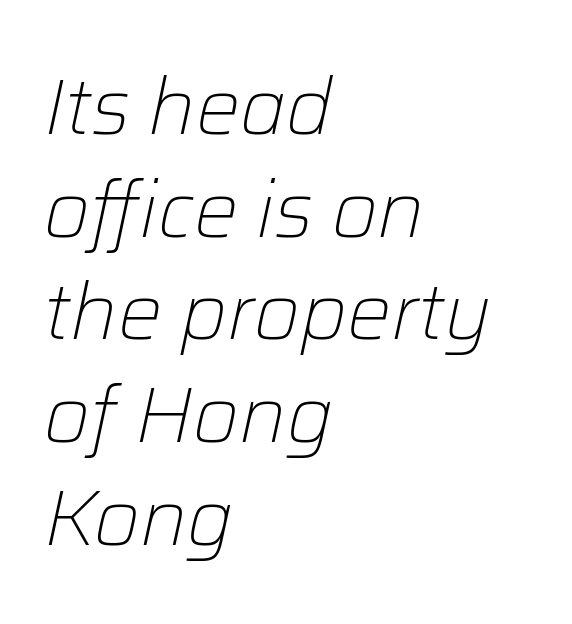
Compared with ordinary roman type, these characters are visibly tilted. The passage shown is not underscored anywhere. Is the letter spacing exaggerated? No — it looks like the ordinary default. The setting favours the left margin, as ordinary paragraphs usually do. You could not count columns in this text — the font is proportionally spaced. No letter is thick-stroked: the sample isn't bold.
